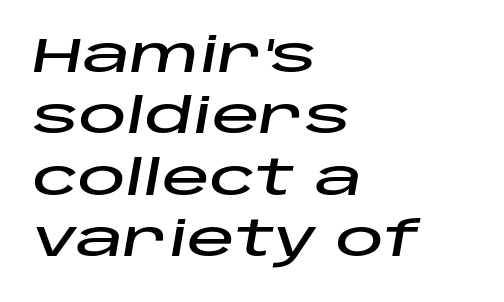
Q: Is the text italic (slanted)? A: Yes, it leans right by about 10 degrees.
Q: Is the text underlined? A: No.
Q: How is the paragraph aligned? A: Left-aligned.
Q: Is the spacing between letters normal or unusually wide? A: Normal.
Q: Is the spacing between lines tight, normal or loose? A: Normal.
Q: Width (condensed, normal, or wide)? A: Wide.
Q: Stroke contrast? A: Low.
Q: x-height? A: Large.
Q: Monospaced? A: No.
